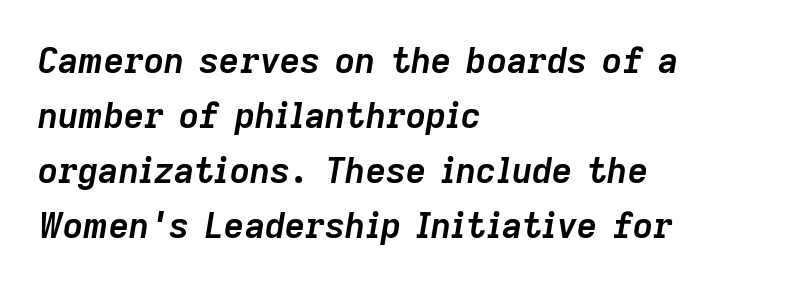
Q: Is the text bold? A: Yes.
Q: Is the text italic (slanted)? A: Yes, it leans right by about 9 degrees.
Q: Is the text underlined? A: No.
Q: How is the paragraph aligned? A: Left-aligned.
Q: Is the spacing between letters normal or unusually wide? A: Normal.
Q: Is the spacing between lines tight, normal or loose? A: Normal.
Q: Width (condensed, normal, or wide)? A: Normal.
Q: Stroke contrast? A: Low.
Q: x-height? A: Medium.
Q: Monospaced? A: No.
